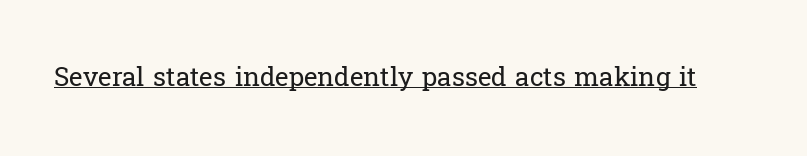
Q: Is the text bold? A: No.
Q: Is the text italic (slanted)? A: No, it is upright.
Q: Is the text underlined? A: Yes.
Q: Is the spacing between letters normal or unusually wide? A: Normal.
